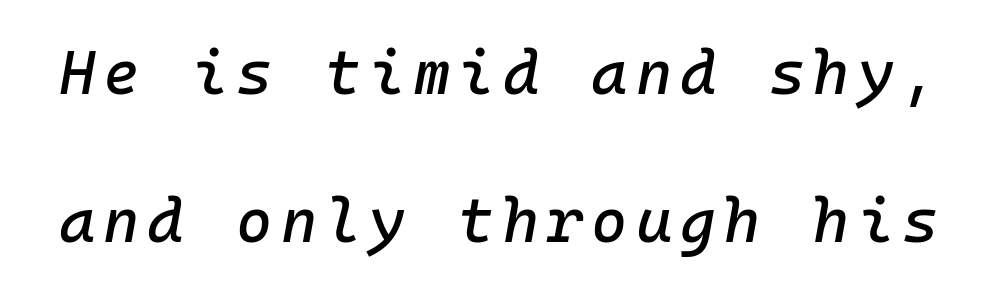
Q: Is the text italic (slanted)? A: Yes, it leans right by about 10 degrees.
Q: Is the text underlined? A: No.
Q: Is the spacing between lines tight, normal or loose? A: Loose.
Q: Width (condensed, normal, or wide)? A: Normal.
Q: Stroke contrast? A: Low.
Q: x-height? A: Medium.
Q: Monospaced? A: Yes.
